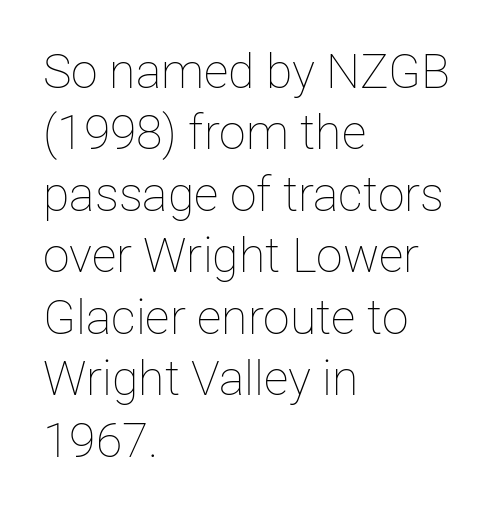
{"italic": "no", "bold": "no", "weight": "thin", "width": "normal", "stroke_contrast": "low", "x_height": "medium", "monospaced": "no", "underline": "no", "align": "left", "line_spacing": "normal", "line_spacing_ratio": 1.28, "letter_spacing": "normal", "letter_spacing_em": 0.0, "glyph_px": 48}
